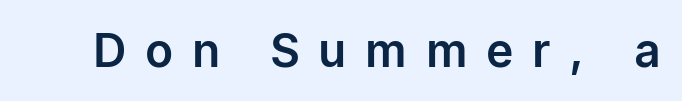
Q: Is the text italic (slanted)? A: No, it is upright.
Q: Is the typeface a serif or a sans-serif typeface? A: Sans-serif.
Q: Is the text underlined? A: No.
Q: Is the spacing between letters normal or unusually wide? A: Unusually wide.
Q: Width (condensed, normal, or wide)? A: Normal.
Q: Stroke contrast? A: Low.
Q: x-height? A: Medium.
Q: Monospaced? A: No.
